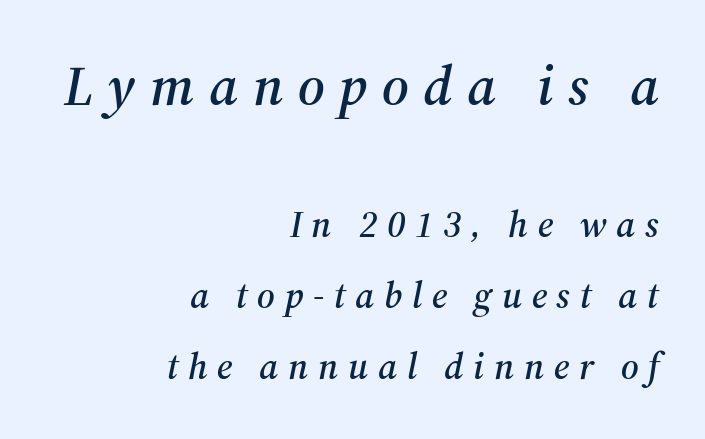
If you drew a line through each stem, it would be angled. Students, note that the glyphs here are deliberately spaced far apart. The paragraph has a hard right edge and a soft left edge. The rendering shows small feet on the letterforms — a serif design.
